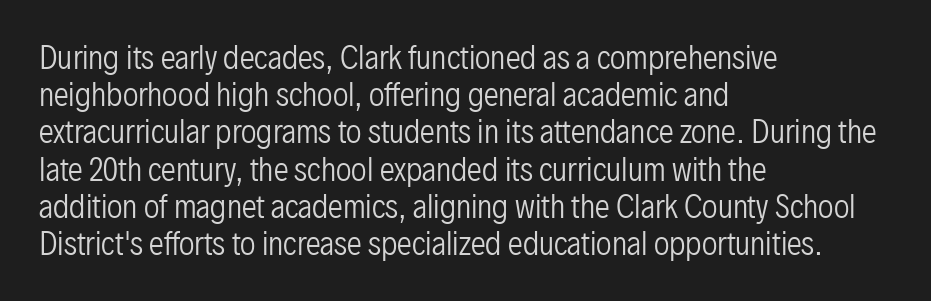
{"serif": "no", "italic": "no", "bold": "no", "weight": "regular", "width": "condensed", "stroke_contrast": "low", "x_height": "medium", "monospaced": "no", "underline": "no", "align": "left", "line_spacing_ratio": 1.24, "letter_spacing": "normal", "letter_spacing_em": 0.0, "glyph_px": 30}
